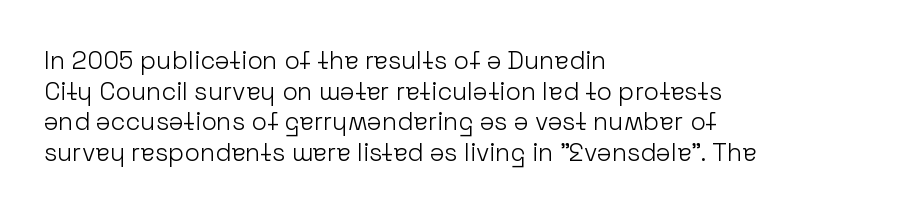
{"italic": "no", "bold": "no", "underline": "no", "align": "left", "line_spacing_ratio": 1.23, "letter_spacing": "normal", "letter_spacing_em": 0.0, "glyph_px": 25}
